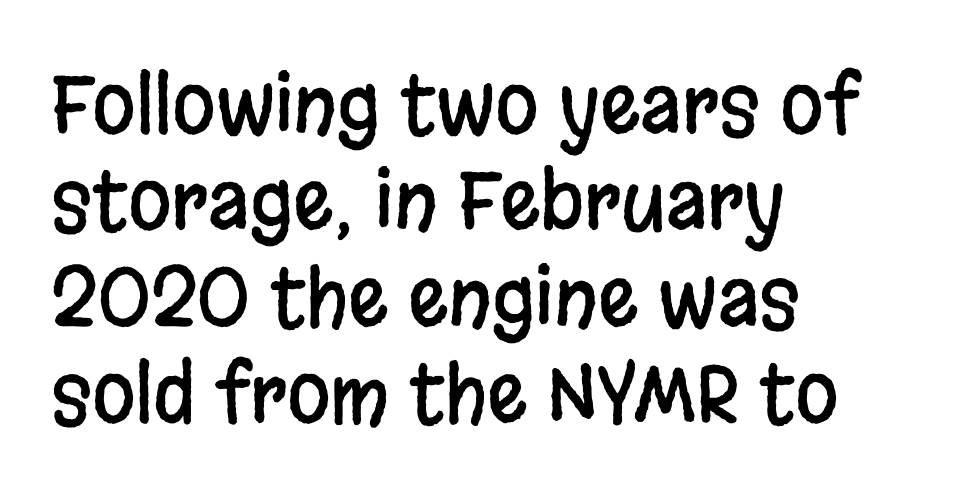
{"serif": "no", "italic": "no", "width": "condensed", "stroke_contrast": "low", "x_height": "large", "monospaced": "no", "underline": "no", "align": "left", "line_spacing_ratio": 1.22, "letter_spacing": "normal", "letter_spacing_em": 0.0, "glyph_px": 79}
